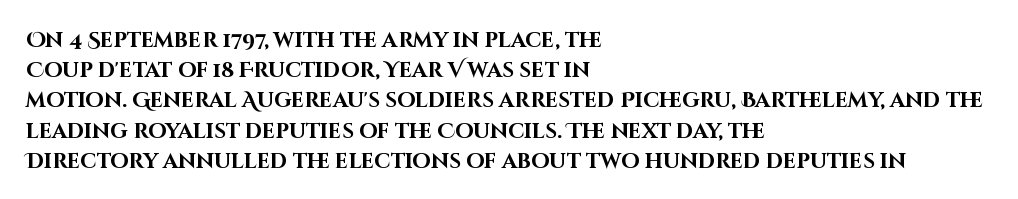
The image shows 21 px bold type, upright; set left-aligned, normal line spacing (1.44x), normal letter spacing, not underlined.
